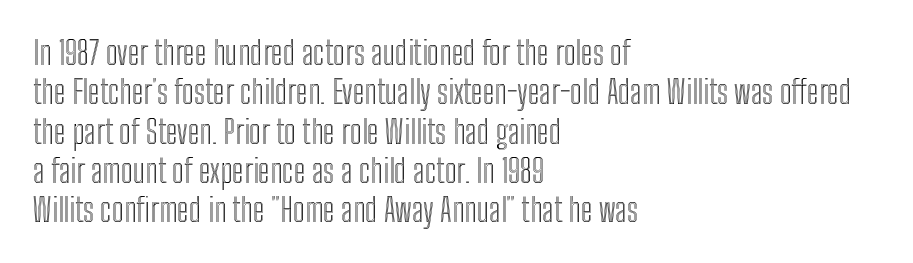
{"italic": "no", "width": "condensed", "x_height": "medium", "monospaced": "no", "underline": "no", "align": "left", "line_spacing_ratio": 1.23, "letter_spacing": "normal", "letter_spacing_em": 0.0, "glyph_px": 32}
